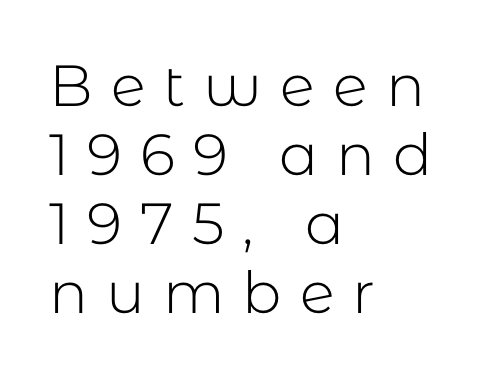
The words here are not underlined. Italic: no, the glyphs are upright roman. These lines stack with their left ends in a neat column. Each letter keeps its own natural width here, so spacing adapts to shape.
